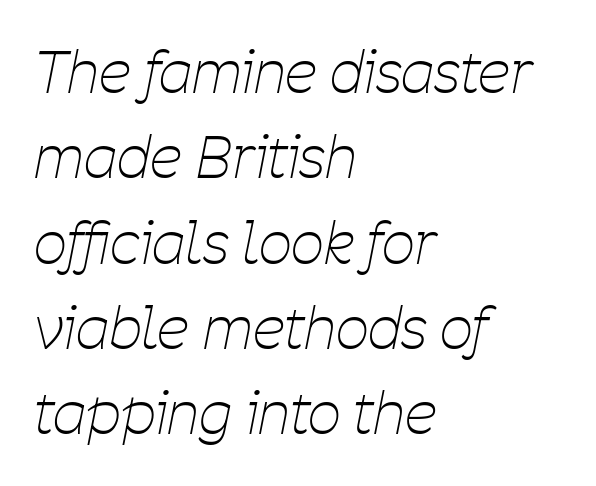
When letters slant like this, we call the style italic. Is there much room between lines? A standard amount, neither cramped nor airy. Where is the straight margin? On the left. A light-to-regular cut is what we see here. A typesetter would call this zero additional tracking. Is this a fixed-width face? No — the glyphs have proportional, varying widths.
